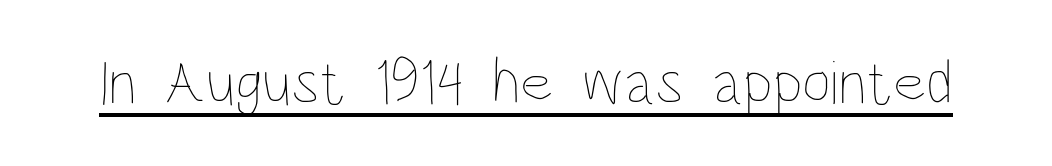
{"italic": "no", "bold": "no", "weight": "thin", "width": "condensed", "stroke_contrast": "low", "x_height": "large", "monospaced": "no", "underline": "yes", "letter_spacing": "normal", "letter_spacing_em": 0.0, "glyph_px": 63}
